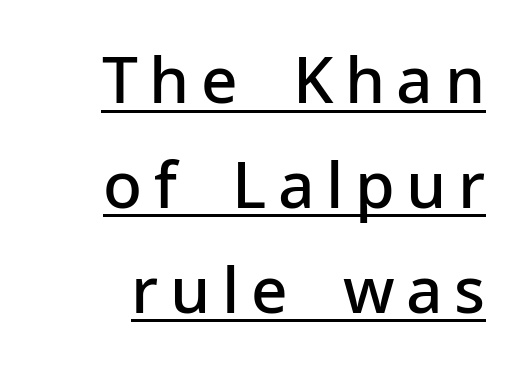
The image shows 64 px semibold sans-serif type, upright; set right-aligned, normal line spacing (1.64x), underlined; low stroke contrast and a medium x-height.
